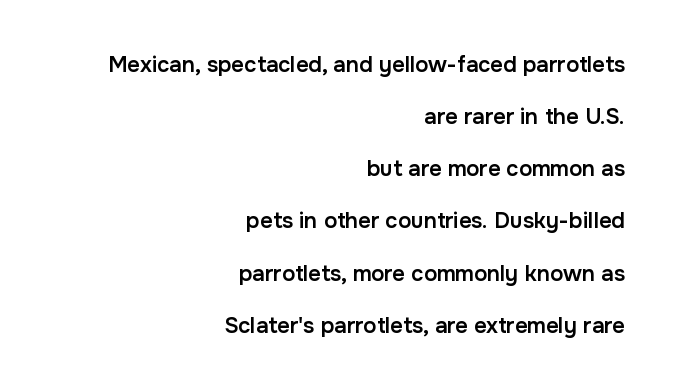
{"italic": "no", "bold": "semi", "underline": "no", "align": "right", "line_spacing": "loose", "line_spacing_ratio": 2.37, "letter_spacing": "normal", "letter_spacing_em": 0.0, "glyph_px": 22}
